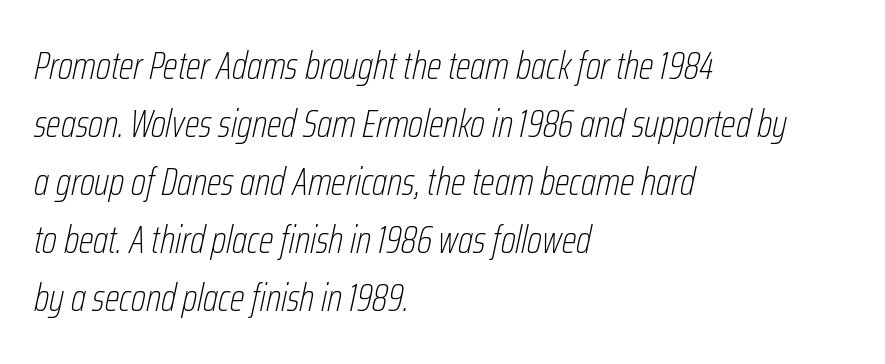
The image shows 39 px thin, condensed type, italic (leaning right); set left-aligned, normal line spacing (1.49x), normal letter spacing, not underlined; low stroke contrast and a medium x-height.
